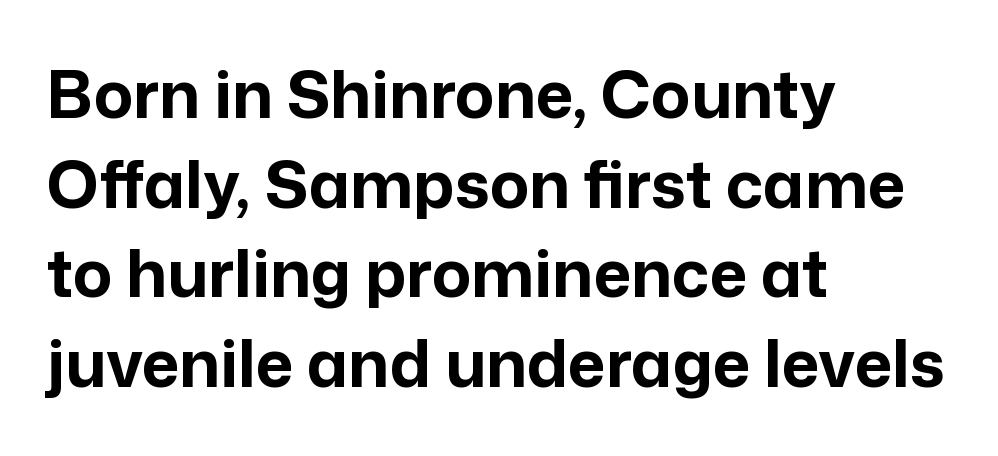
{"serif": "no", "italic": "no", "bold": "yes", "weight": "bold", "width": "normal", "stroke_contrast": "low", "x_height": "medium", "monospaced": "no", "underline": "no", "align": "left", "line_spacing": "normal", "line_spacing_ratio": 1.38, "letter_spacing": "normal", "letter_spacing_em": 0.0, "glyph_px": 65}
